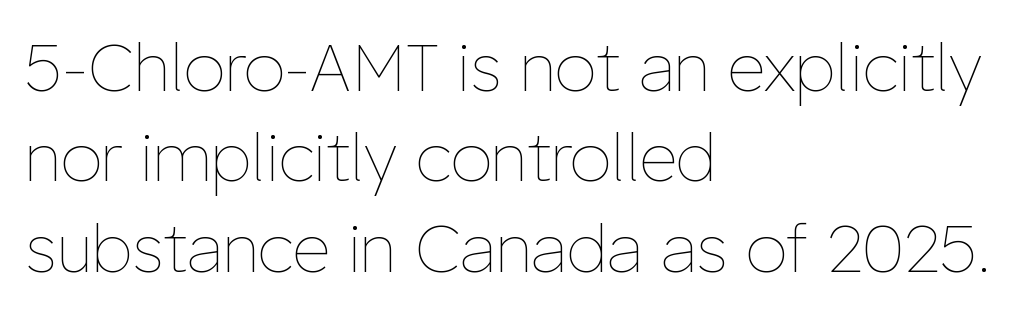
Weight: regular or lighter. Each letter keeps its own natural width here, so spacing adapts to shape. No italicization has been applied; the sample stays upright. A student would call this left alignment; a typographer would say flush left, rag right.
